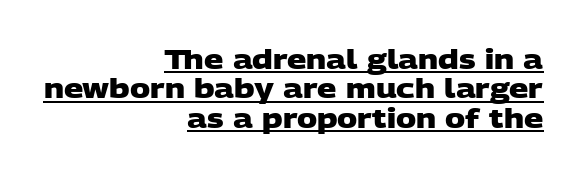
Q: Is the text bold? A: Yes.
Q: Is the text underlined? A: Yes.
Q: How is the paragraph aligned? A: Right-aligned.
Q: Is the spacing between letters normal or unusually wide? A: Normal.
Q: Is the spacing between lines tight, normal or loose? A: Tight.
